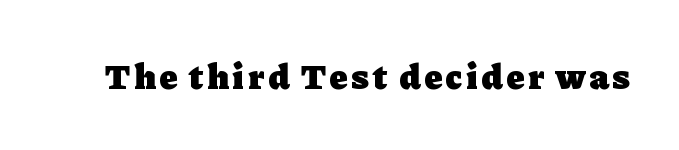
The image shows 36 px heavy serif type, upright; set not underlined; low stroke contrast and a medium x-height.
